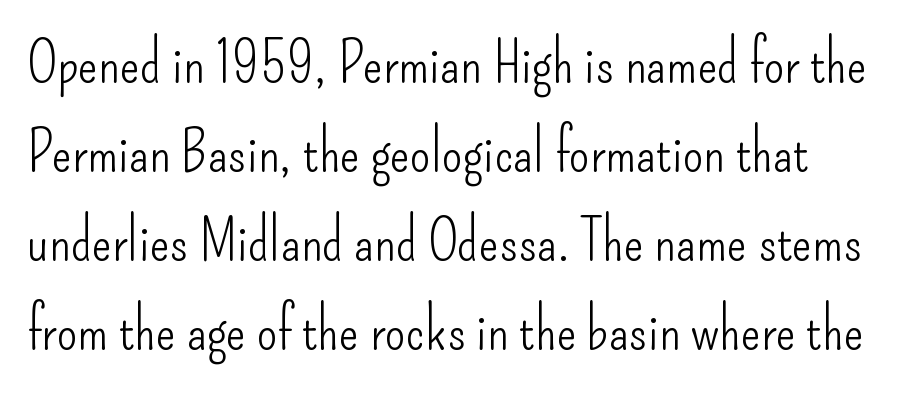
The image shows 59 px light, condensed sans-serif type, upright; set normal line spacing (1.51x), normal letter spacing, not underlined; low stroke contrast and a small x-height.
